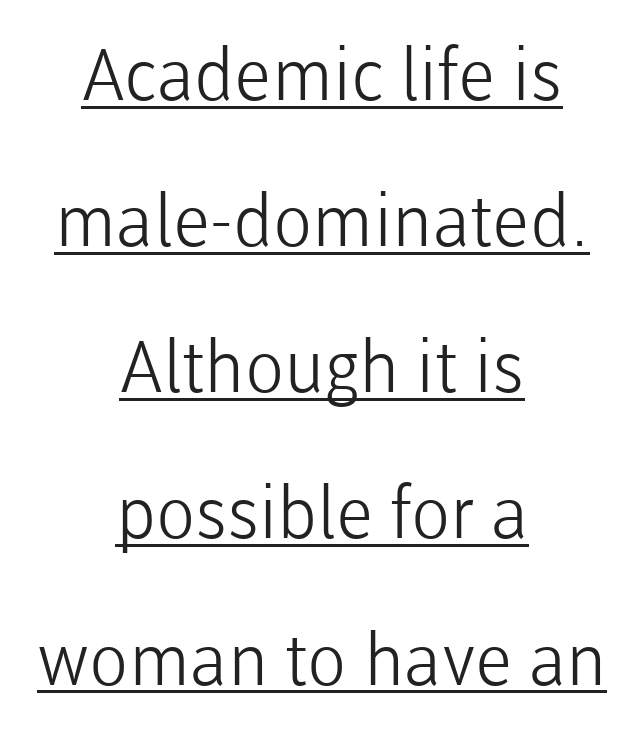
The weight would be labelled regular, book, light, or lighter still. This sample has the flowing, uneven cadence of proportional lettering. You can tell it's not italic because the verticals are truly vertical. The face used here is rendered with its standard letterfit.
